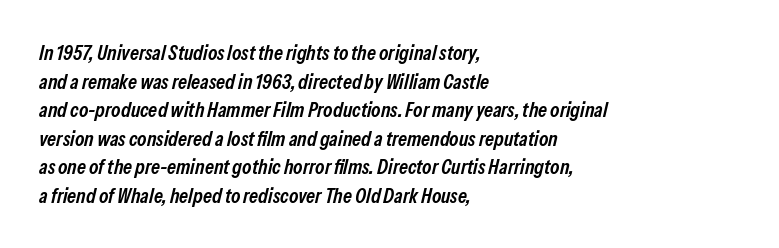
{"italic": "yes", "lean": "right", "slant_degrees": 13, "bold": "semi", "underline": "no", "align": "left", "line_spacing": "normal", "line_spacing_ratio": 1.36, "letter_spacing": "normal", "letter_spacing_em": 0.0, "glyph_px": 21}
